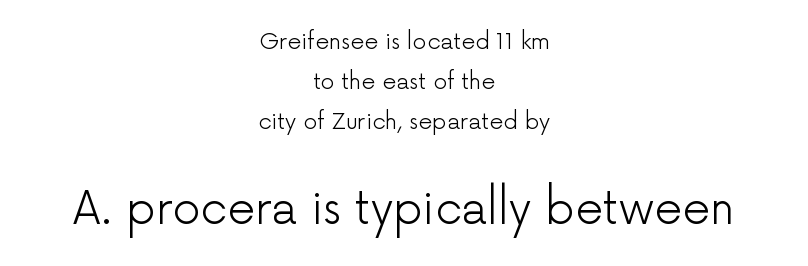
{"serif": "no", "italic": "no", "bold": "no", "weight": "light", "width": "normal", "stroke_contrast": "low", "x_height": "medium", "monospaced": "no", "underline": "no", "align": "center", "line_spacing_ratio": 1.81, "letter_spacing": "normal", "letter_spacing_em": 0.0, "larger_block": "second", "size_ratio": 2.0, "glyph_px": 44}
